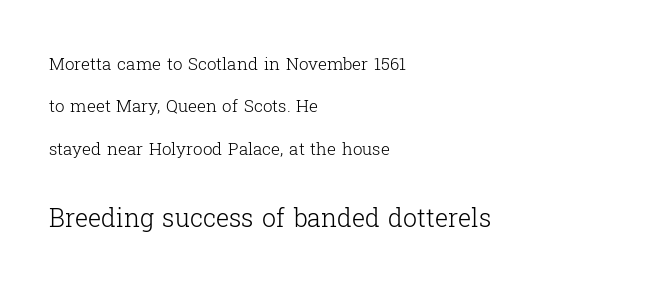
{"italic": "no", "bold": "no", "underline": "no", "align": "left", "line_spacing": "loose", "line_spacing_ratio": 2.49, "letter_spacing": "normal", "letter_spacing_em": 0.0, "larger_block": "second", "size_ratio": 1.47, "glyph_px": 25}
